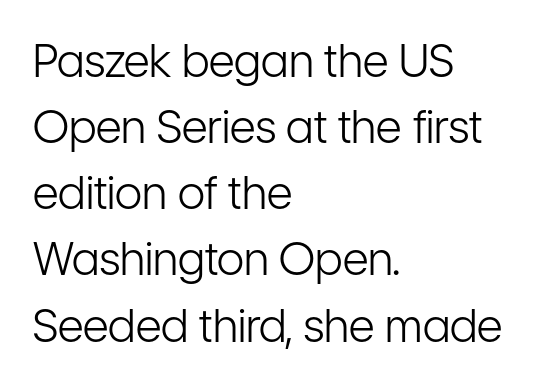
Inter-character spacing is left at the font's built-in metrics. The lines in this sample share a left origin and differ only in where they stop. Do the characters align in a grid? No, the font is proportional. On a weight scale, this lands at 450 or below. Regular leading. Rule under the text: the space is simply empty.
